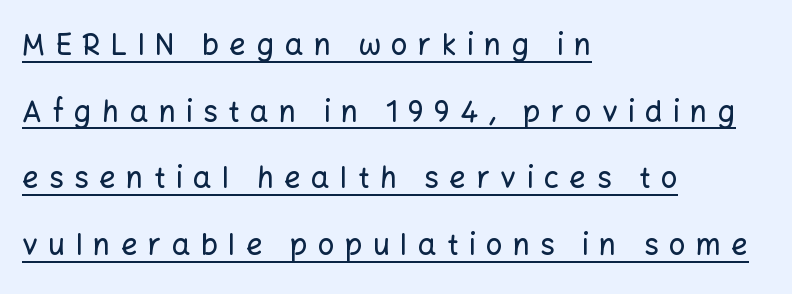
The face used here is a sans, in the tradition of grotesques and geometrics. Loose tracking; the words dissolve into strings of separated letters. The line-height multiplier appears high, well above default. The letters advance in unequal steps, a hallmark of proportional type. These lines are set flush left with a ragged right edge. A continuous stroke trails under the words, as in a hyperlink.
